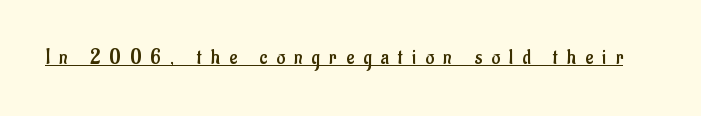
{"italic": "no", "bold": "no", "underline": "yes", "letter_spacing": "wide", "letter_spacing_em": 0.44, "glyph_px": 21}
